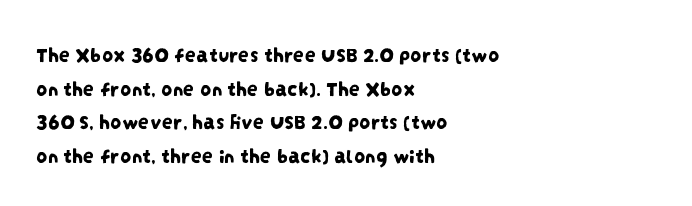
Q: Is the text underlined? A: No.
Q: How is the paragraph aligned? A: Left-aligned.
Q: Is the spacing between letters normal or unusually wide? A: Normal.
Q: Is the spacing between lines tight, normal or loose? A: Normal.
